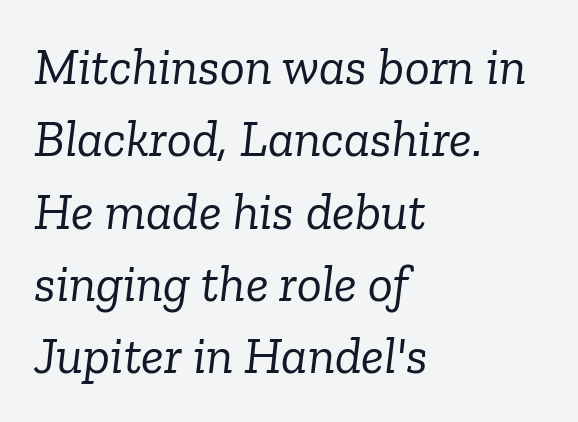
{"serif": "yes", "italic": "yes", "lean": "right", "slant_degrees": 6, "bold": "no", "weight": "light", "width": "normal", "stroke_contrast": "low", "x_height": "medium", "monospaced": "no", "underline": "no", "align": "left", "line_spacing": "normal", "line_spacing_ratio": 1.39, "letter_spacing": "normal", "letter_spacing_em": 0.0, "glyph_px": 52}
